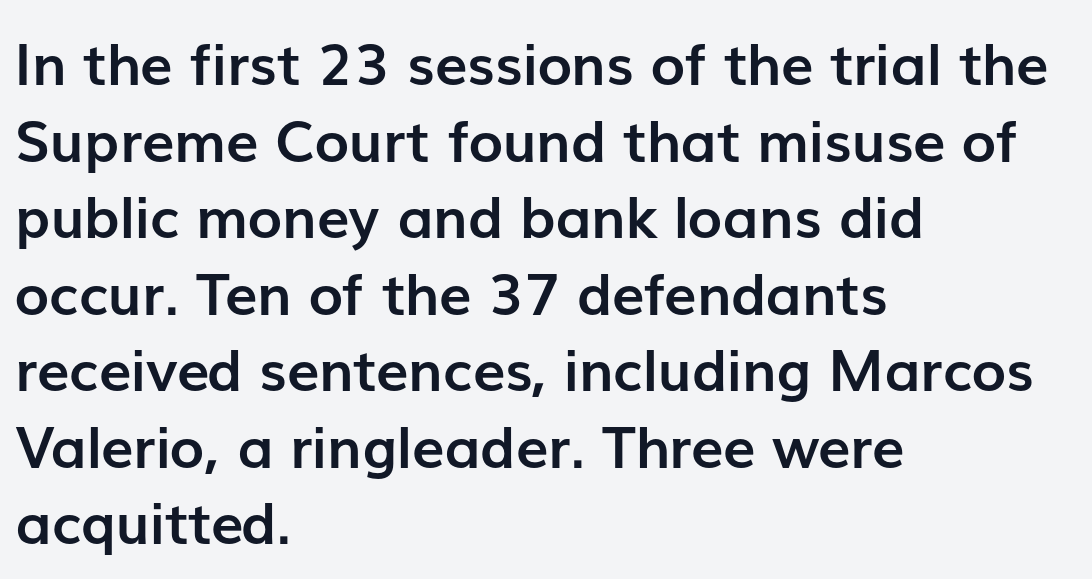
This is the regular roman posture of the typeface. In terms of letterspacing, this is plain default setting. Examine the stroke ends and you'll find no serifs. The passage shown is not underscored anywhere.
